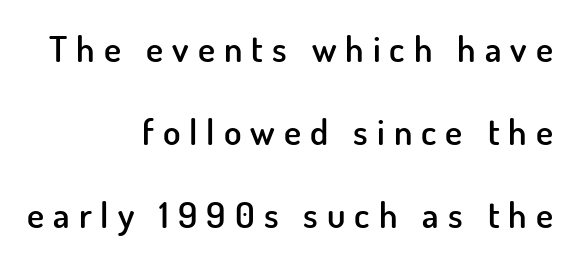
Q: Is the text bold? A: Semi-bold.
Q: Is the text italic (slanted)? A: No, it is upright.
Q: Is the typeface a serif or a sans-serif typeface? A: Sans-serif.
Q: Is the text underlined? A: No.
Q: How is the paragraph aligned? A: Right-aligned.
Q: Is the spacing between letters normal or unusually wide? A: Unusually wide.
Q: Is the spacing between lines tight, normal or loose? A: Loose.
Q: Width (condensed, normal, or wide)? A: Normal.
Q: Stroke contrast? A: Low.
Q: x-height? A: Small.
Q: Monospaced? A: No.
